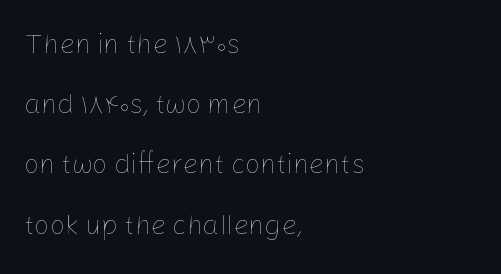
The image shows 27 px text type, upright; set left-aligned, loose line spacing (2.23x), normal letter spacing, not underlined.
